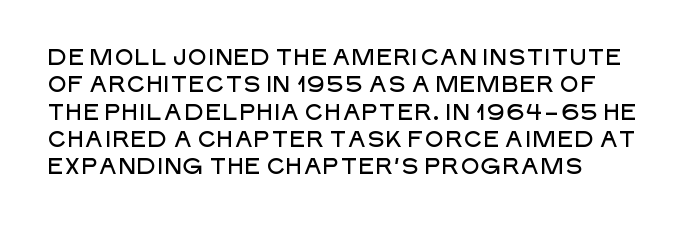
{"italic": "no", "underline": "no", "line_spacing_ratio": 1.24, "letter_spacing": "normal", "letter_spacing_em": 0.0, "glyph_px": 22}
